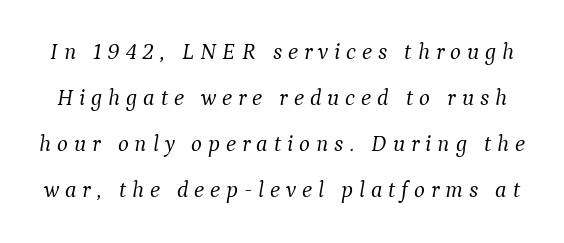
Substantial extra tracking has been applied to these lines. The foot of each line stays bare and open. You can tell it's italic because the verticals aren't actually vertical. If you measured baseline to baseline, you'd find a long distance. The weight tops out at a normal text grade.
